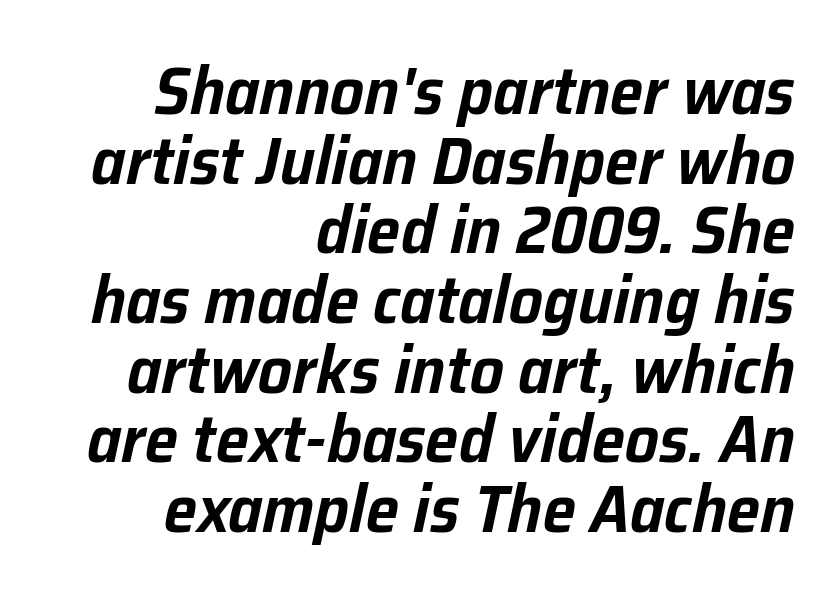
The typography opts for an oblique posture over an upright one. These lines stack with their right ends in a neat column. The rendering keeps characters at their native spacing. Students, observe: this is what under-led, compact text looks like.
